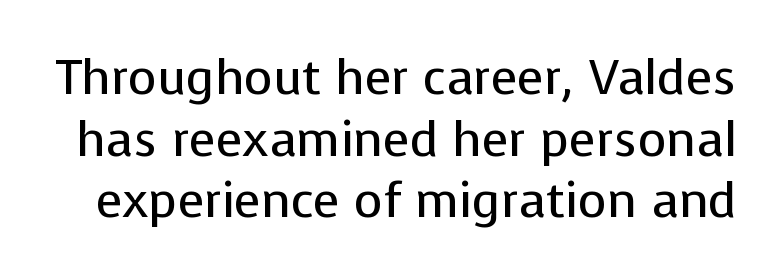
Q: Is the text bold? A: No.
Q: Is the text italic (slanted)? A: No, it is upright.
Q: Is the typeface a serif or a sans-serif typeface? A: Sans-serif.
Q: Is the text underlined? A: No.
Q: Is the spacing between letters normal or unusually wide? A: Normal.
Q: Is the spacing between lines tight, normal or loose? A: Normal.
Q: Width (condensed, normal, or wide)? A: Normal.
Q: Stroke contrast? A: Low.
Q: x-height? A: Medium.
Q: Monospaced? A: No.
